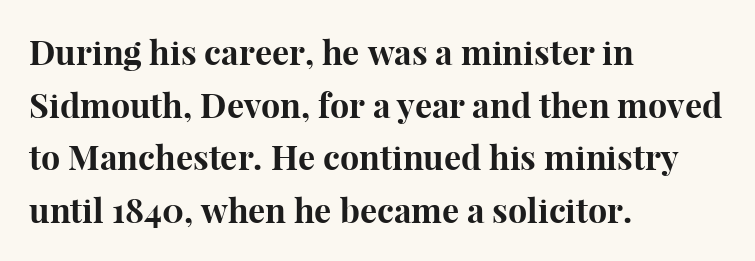
{"serif": "yes", "italic": "no", "bold": "yes", "weight": "bold", "width": "normal", "stroke_contrast": "high", "x_height": "medium", "monospaced": "no", "underline": "no", "align": "left", "line_spacing": "normal", "line_spacing_ratio": 1.55, "letter_spacing": "normal", "letter_spacing_em": 0.0, "glyph_px": 34}
